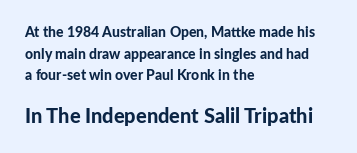
Casual observation: everything's shoved over to the left. What stands out about the letter spacing? Nothing — it is the standard amount. The passage shown begins with its smaller block and ends with its larger one. Regular leading.
